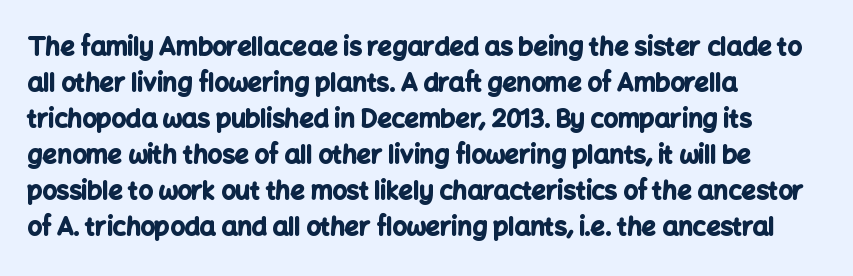
The image shows 25 px bold type, upright; set left-aligned, normal line spacing (1.44x), normal letter spacing, not underlined.
